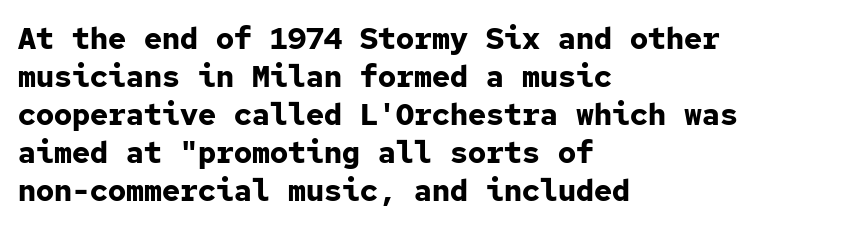
Q: Is the text bold? A: Yes.
Q: Is the text italic (slanted)? A: No, it is upright.
Q: Is the typeface a serif or a sans-serif typeface? A: Sans-serif.
Q: Is the text underlined? A: No.
Q: How is the paragraph aligned? A: Left-aligned.
Q: Is the spacing between letters normal or unusually wide? A: Normal.
Q: Is the spacing between lines tight, normal or loose? A: Normal.
Q: Width (condensed, normal, or wide)? A: Normal.
Q: Stroke contrast? A: Low.
Q: x-height? A: Medium.
Q: Monospaced? A: Yes.
